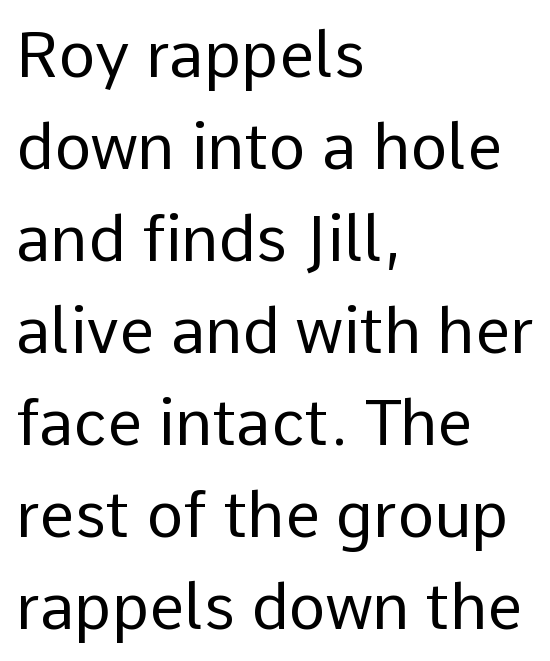
Q: Is the text bold? A: No.
Q: Is the text italic (slanted)? A: No, it is upright.
Q: Is the typeface a serif or a sans-serif typeface? A: Sans-serif.
Q: Is the text underlined? A: No.
Q: How is the paragraph aligned? A: Left-aligned.
Q: Is the spacing between letters normal or unusually wide? A: Normal.
Q: Is the spacing between lines tight, normal or loose? A: Normal.
Q: Width (condensed, normal, or wide)? A: Normal.
Q: Stroke contrast? A: Low.
Q: x-height? A: Medium.
Q: Monospaced? A: No.
